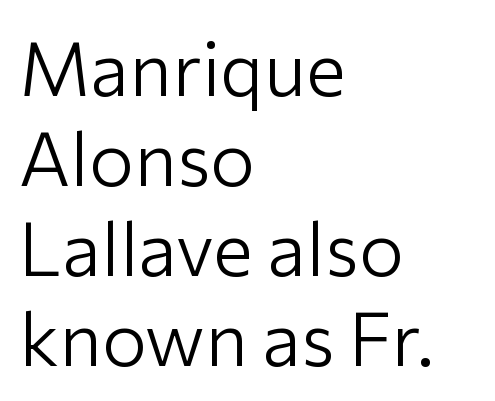
The image shows 75 px light sans-serif type, upright; set left-aligned, line spacing 1.2x, normal letter spacing, not underlined; low stroke contrast and a medium x-height.
